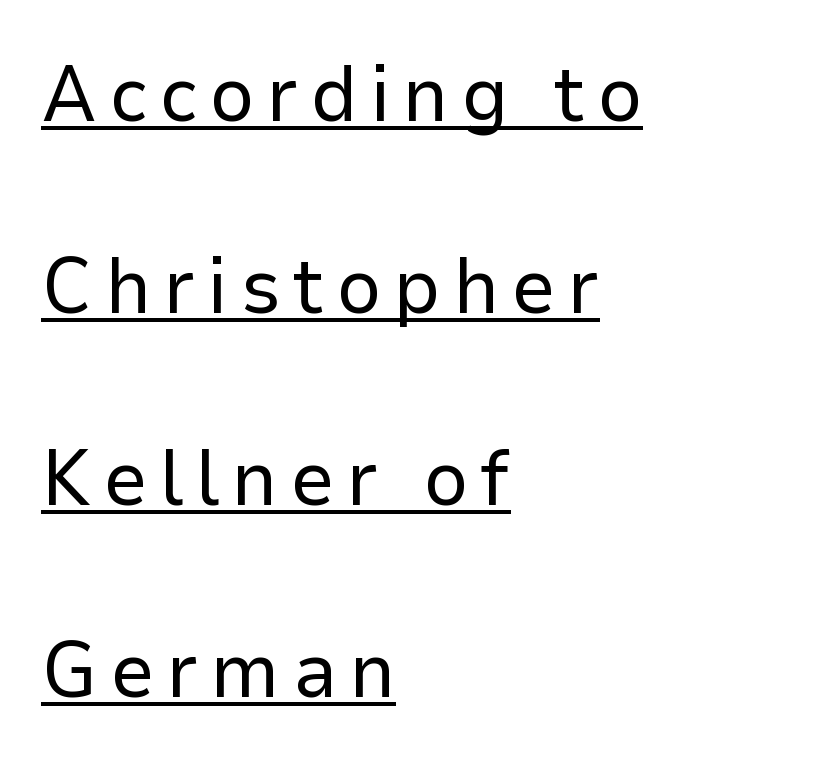
The lettering stays uniformly vertical, giving the passage a roman look. A classic flush-left, rag-right setting is used for this passage. This is not heavy type; no bold has been used. Are there feet on the stems? There aren't — it's a sans. The letters advance in unequal steps, a hallmark of proportional type.
